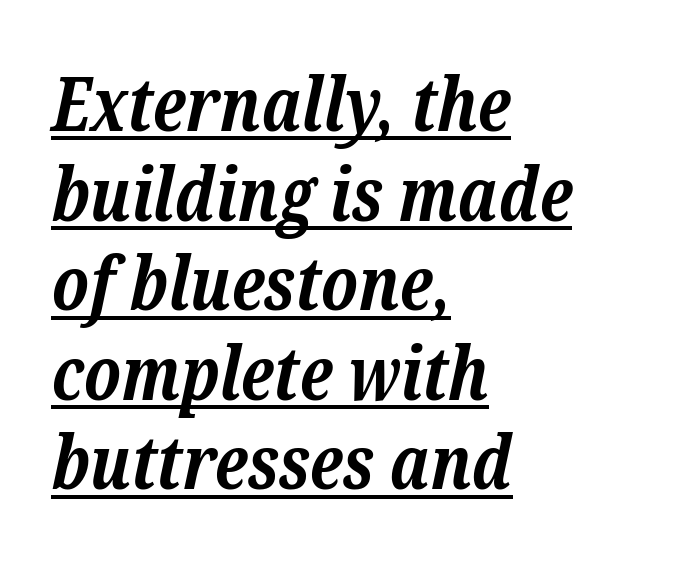
A typesetter would label this face a serif. Style check: oblique. A typographer would call this underscored text. These lines carry a lot of weight — the face is fully bold. The face used here is proportionally spaced, like ordinary book or web type.
